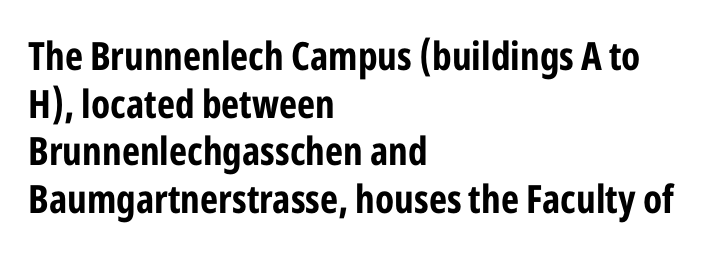
The image shows 39 px bold, condensed sans-serif type, upright; set left-aligned, line spacing 1.22x, normal letter spacing, not underlined; low stroke contrast and a medium x-height.
